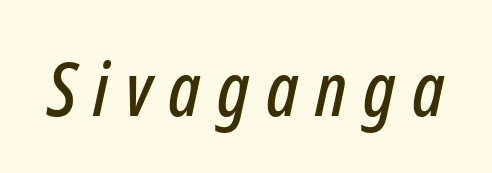
The image shows 75 px condensed type, italic (leaning right); set unusually wide letter spacing (+0.22 em), not underlined; low stroke contrast and a medium x-height.
